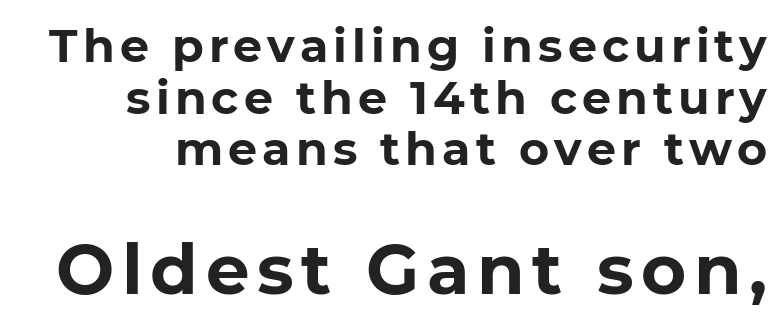
The image shows 69 px bold sans-serif type, upright; set tight line spacing (1.12x), not underlined; the second (bottom) block is 1.5x larger; low stroke contrast and a medium x-height.
